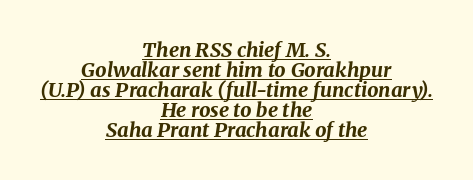
{"italic": "yes", "lean": "right", "slant_degrees": 8, "bold": "yes", "underline": "yes", "align": "center", "line_spacing": "tight", "line_spacing_ratio": 1.0, "letter_spacing": "normal", "letter_spacing_em": 0.0, "glyph_px": 20}
